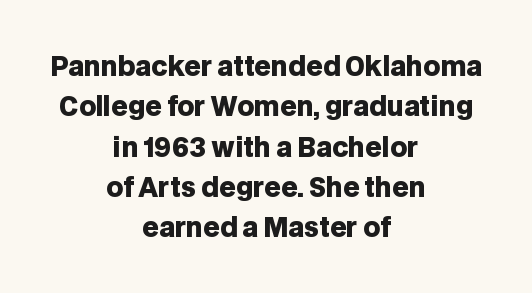
Q: Is the text bold? A: Yes.
Q: Is the text italic (slanted)? A: No, it is upright.
Q: Is the text underlined? A: No.
Q: How is the paragraph aligned? A: Centered.
Q: Is the spacing between letters normal or unusually wide? A: Normal.
Q: Is the spacing between lines tight, normal or loose? A: Normal.
